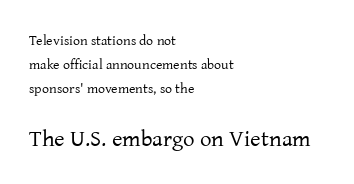
Q: Is the text bold? A: No.
Q: Is the text italic (slanted)? A: No, it is upright.
Q: Is the text underlined? A: No.
Q: How is the paragraph aligned? A: Left-aligned.
Q: Is the spacing between letters normal or unusually wide? A: Normal.
Q: Which block of text is set in a larger size, the first (top) or the second (bottom)? A: The second (bottom) one.
